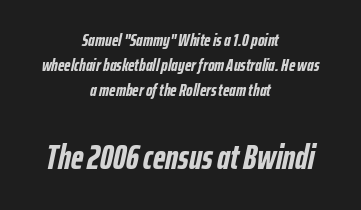
The image shows 35 px semibold, condensed type, italic (leaning right); set centered, normal line spacing (1.4x), normal letter spacing, not underlined; the second (bottom) block is 1.94x larger; low stroke contrast and a medium x-height.
